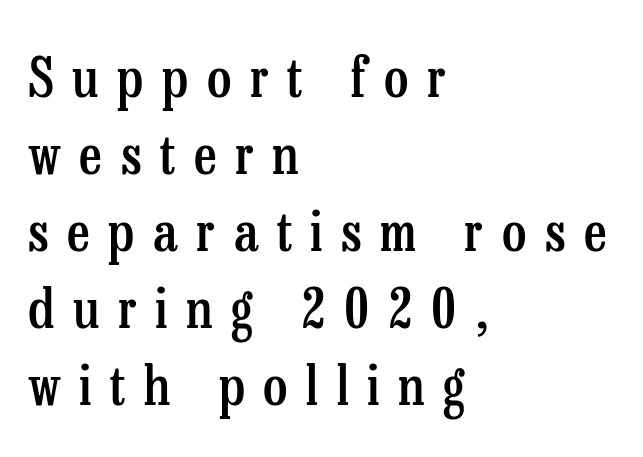
Q: Is the text bold? A: Semi-bold.
Q: Is the text italic (slanted)? A: No, it is upright.
Q: Is the typeface a serif or a sans-serif typeface? A: Serif.
Q: Is the text underlined? A: No.
Q: How is the paragraph aligned? A: Left-aligned.
Q: Is the spacing between letters normal or unusually wide? A: Unusually wide.
Q: Is the spacing between lines tight, normal or loose? A: Normal.
Q: Width (condensed, normal, or wide)? A: Condensed.
Q: Stroke contrast? A: Low.
Q: x-height? A: Medium.
Q: Monospaced? A: No.
